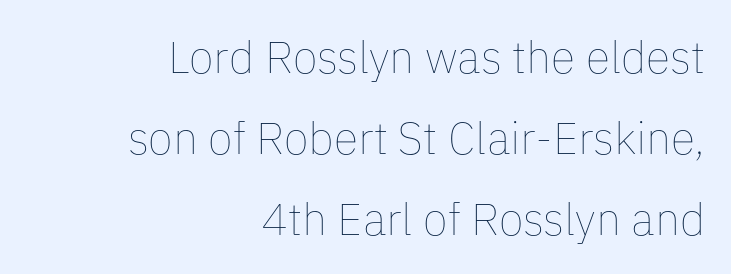
{"italic": "no", "bold": "no", "weight": "thin", "width": "normal", "stroke_contrast": "low", "x_height": "medium", "monospaced": "no", "underline": "no", "align": "right", "line_spacing_ratio": 1.8, "letter_spacing": "normal", "letter_spacing_em": 0.0, "glyph_px": 45}
